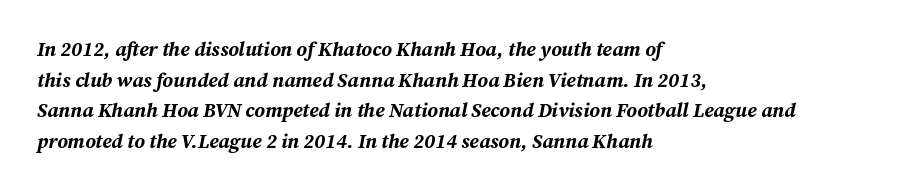
The characters look thick and weighty, a clear bold. If you drew a line through each stem, it would be angled. Beneath every word, the page is bare. Teacher's note: observe the even left margin — that is flush-left alignment.
